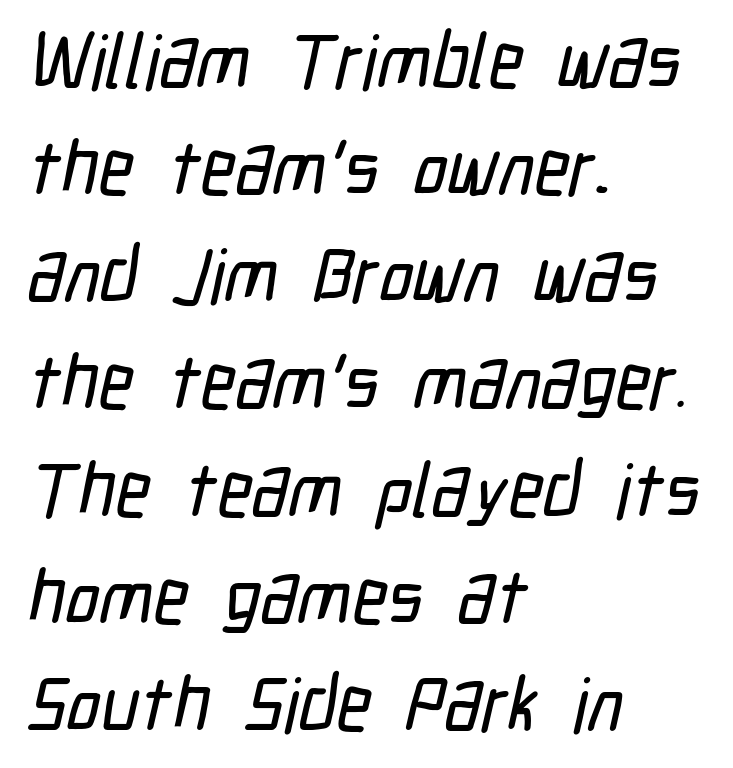
Q: Is the typeface a serif or a sans-serif typeface? A: Sans-serif.
Q: Is the text underlined? A: No.
Q: How is the paragraph aligned? A: Left-aligned.
Q: Is the spacing between letters normal or unusually wide? A: Normal.
Q: Is the spacing between lines tight, normal or loose? A: Normal.
Q: Width (condensed, normal, or wide)? A: Condensed.
Q: Stroke contrast? A: Low.
Q: x-height? A: Medium.
Q: Monospaced? A: No.
